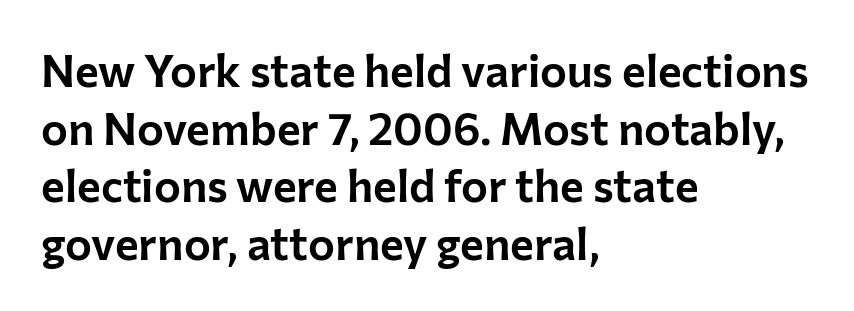
{"serif": "no", "italic": "no", "width": "normal", "stroke_contrast": "low", "x_height": "medium", "monospaced": "no", "underline": "no", "align": "left", "line_spacing": "normal", "line_spacing_ratio": 1.28, "letter_spacing": "normal", "letter_spacing_em": 0.0, "glyph_px": 45}
